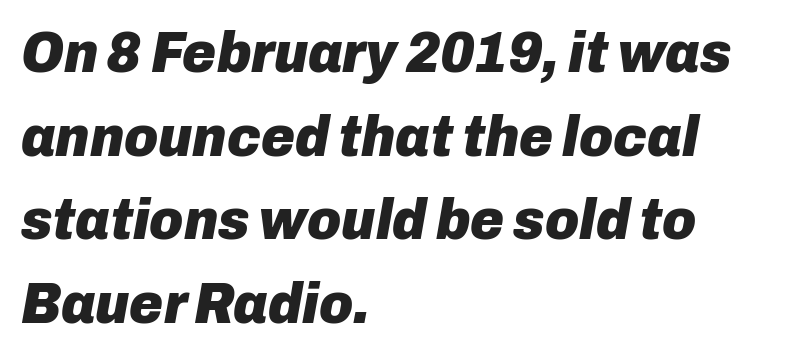
The image shows 58 px heavy type, italic (leaning right); set left-aligned, normal line spacing (1.44x), normal letter spacing, not underlined; low stroke contrast and a medium x-height.
